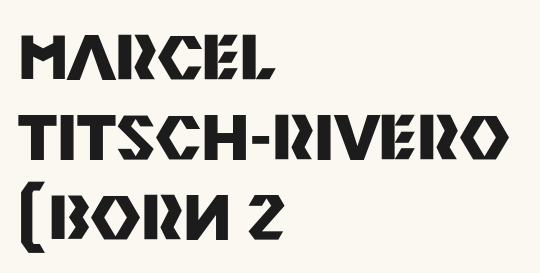
Q: Is the text bold? A: Yes.
Q: Is the text italic (slanted)? A: No, it is upright.
Q: Is the typeface a serif or a sans-serif typeface? A: Sans-serif.
Q: Is the text underlined? A: No.
Q: How is the paragraph aligned? A: Left-aligned.
Q: Is the spacing between letters normal or unusually wide? A: Normal.
Q: Is the spacing between lines tight, normal or loose? A: Normal.
Q: Width (condensed, normal, or wide)? A: Normal.
Q: Stroke contrast? A: Medium.
Q: x-height? A: Large.
Q: Monospaced? A: No.
